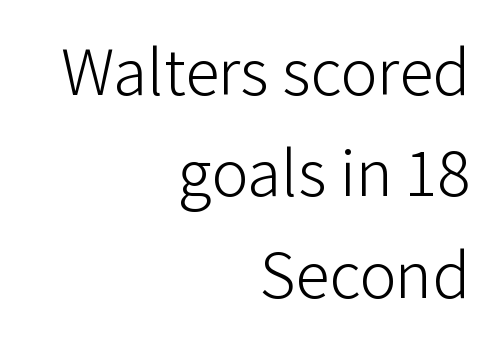
Type without underlining. The face used here is rendered with its standard letterfit. Think of a printed novel: that variable character pitch is what you see here. Every row of glyphs terminates at an identical x-position on the right. Is there any slant? The stems are plumb. The designer went with a sans here, leaving each stem footless.
